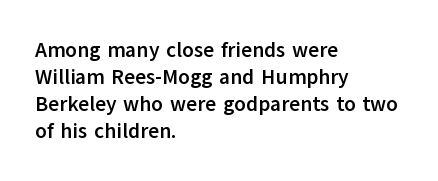
The image shows 21 px bold type, upright; set left-aligned, normal line spacing (1.28x), normal letter spacing, not underlined.
